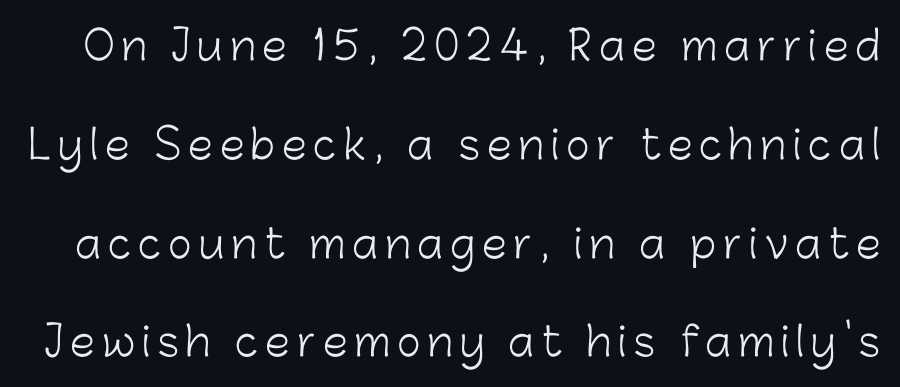
The letters carry no serifs — their stems end cleanly without finishing strokes. Letters rest on an invisible, unmarked baseline. This reads as an unemphasized weight, regular at the heaviest. Character widths vary here, with narrow letters taking less room than wide ones. These lines were composed using upright roman letters. Whoever set this chose breathing room over compactness in the vertical rhythm.
